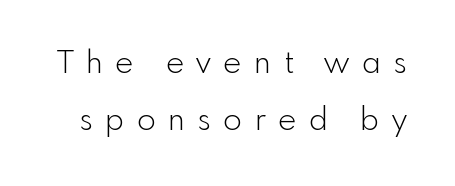
The image shows 31 px light sans-serif type, upright; set line spacing 1.83x, unusually wide letter spacing (+0.4 em), not underlined; a small x-height.
